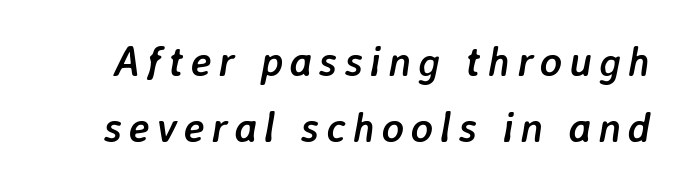
Q: Is the text bold? A: Yes.
Q: Is the text italic (slanted)? A: Yes, it leans right by about 7 degrees.
Q: Is the text underlined? A: No.
Q: Is the spacing between lines tight, normal or loose? A: Normal.
Q: Width (condensed, normal, or wide)? A: Normal.
Q: Stroke contrast? A: Low.
Q: x-height? A: Medium.
Q: Monospaced? A: No.
